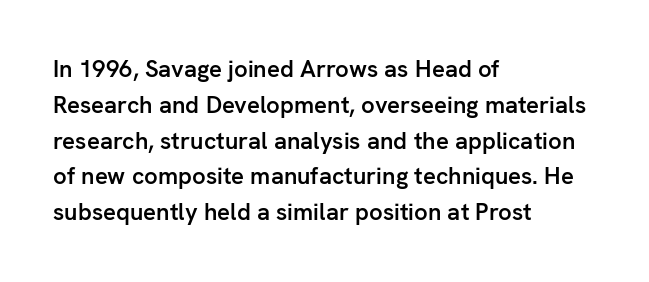
Q: Is the text bold? A: Semi-bold.
Q: Is the text italic (slanted)? A: No, it is upright.
Q: Is the text underlined? A: No.
Q: How is the paragraph aligned? A: Left-aligned.
Q: Is the spacing between letters normal or unusually wide? A: Normal.
Q: Is the spacing between lines tight, normal or loose? A: Normal.
